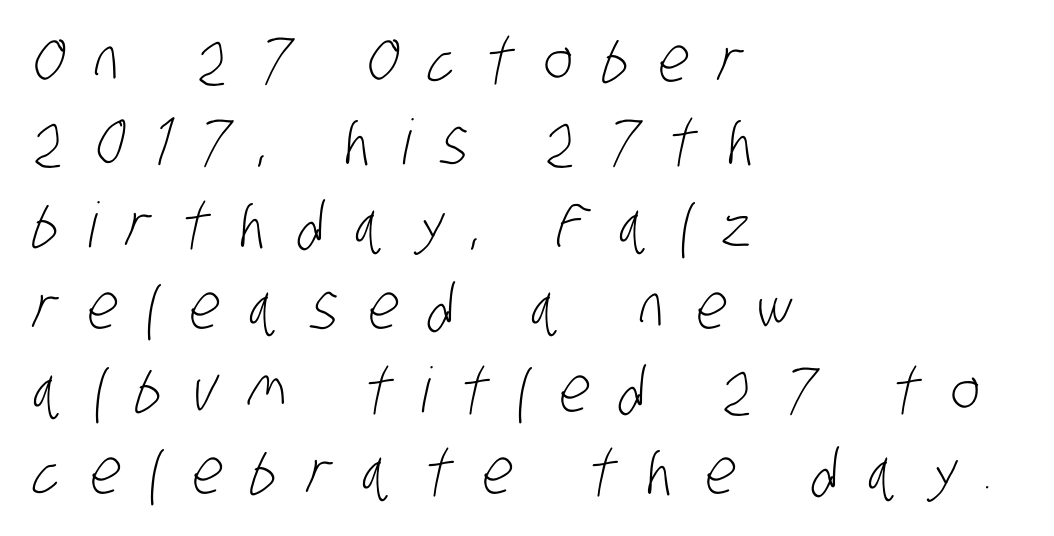
The image shows 62 px light, condensed sans-serif type; set left-aligned, normal line spacing (1.33x), unusually wide letter spacing (+0.49 em), not underlined; low stroke contrast and a large x-height.
